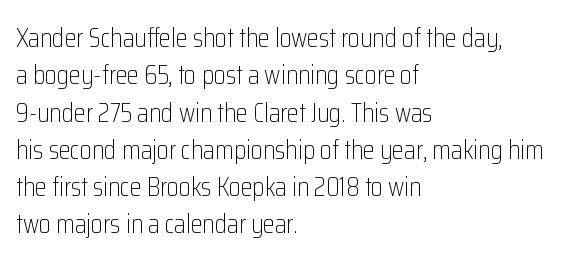
Q: Is the text bold? A: No.
Q: Is the text italic (slanted)? A: No, it is upright.
Q: Is the text underlined? A: No.
Q: How is the paragraph aligned? A: Left-aligned.
Q: Is the spacing between letters normal or unusually wide? A: Normal.
Q: Is the spacing between lines tight, normal or loose? A: Normal.
